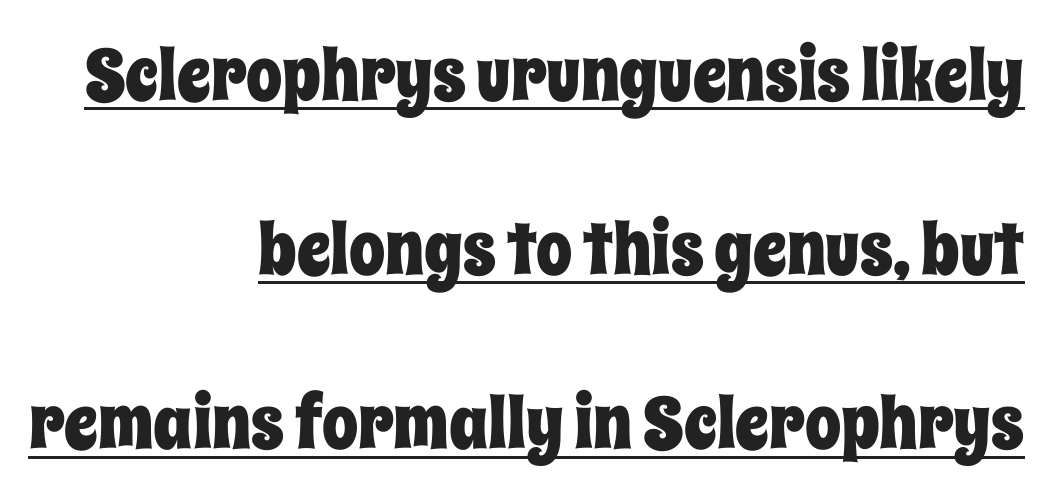
The image shows 72 px condensed type, upright; set right-aligned, loose line spacing (2.42x), normal letter spacing, underlined; low stroke contrast and a large x-height.
